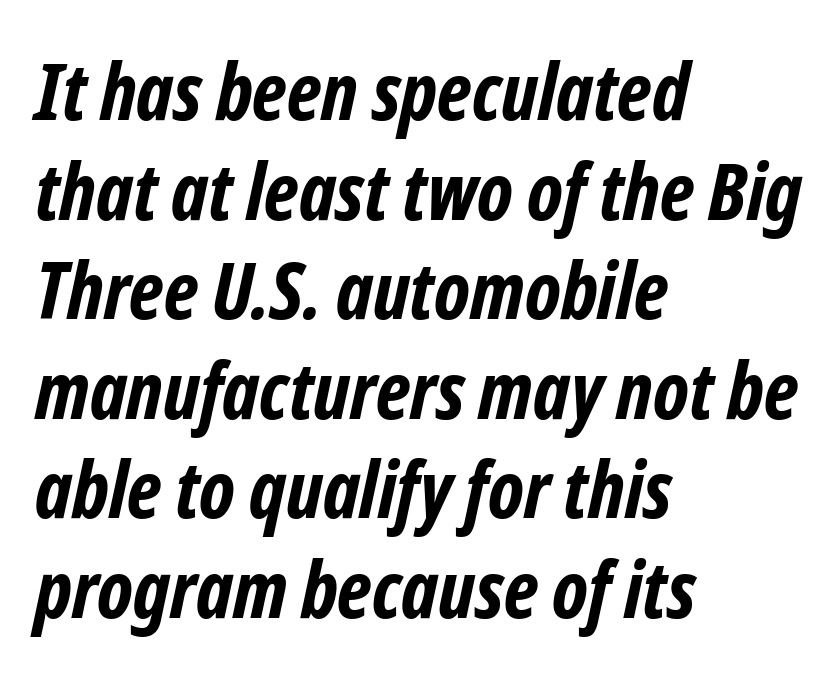
The image shows 79 px bold, condensed sans-serif type; set left-aligned, normal line spacing (1.26x), normal letter spacing, not underlined; low stroke contrast and a medium x-height.
